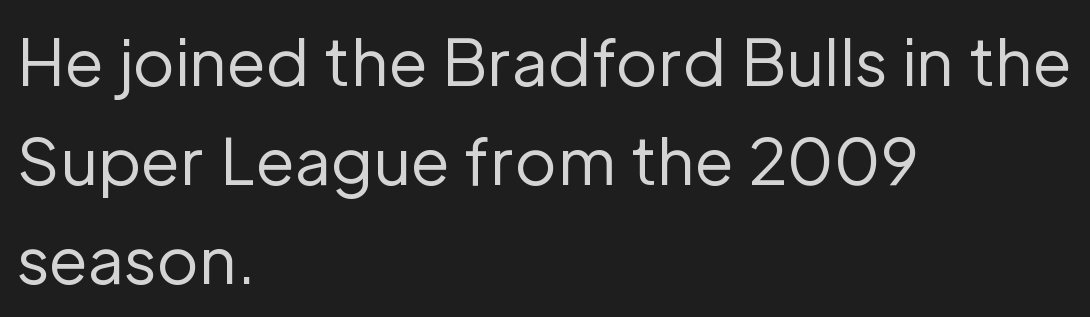
The image shows 64 px regular-weight sans-serif type, upright; set left-aligned, normal line spacing (1.55x), normal letter spacing, not underlined; low stroke contrast and a medium x-height.
